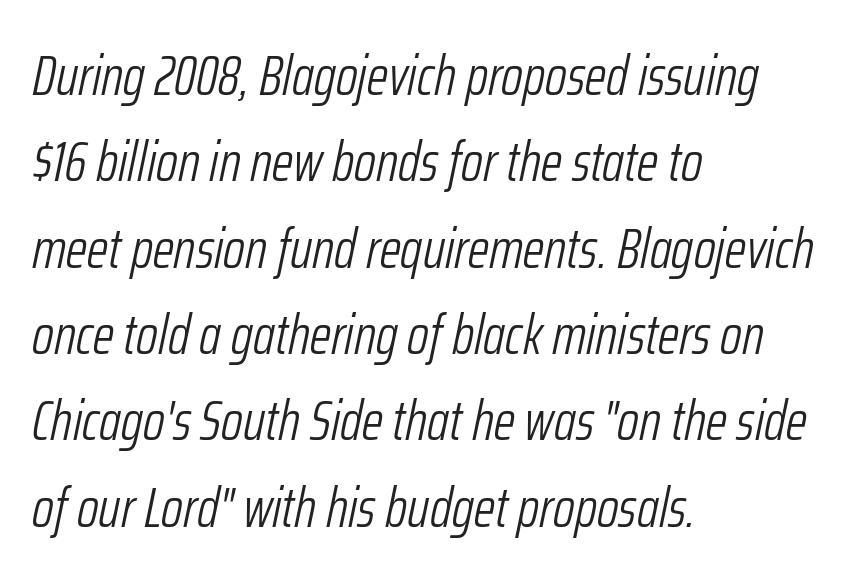
The image shows 55 px light, condensed type, italic (leaning right); set left-aligned, normal line spacing (1.57x), normal letter spacing, not underlined; low stroke contrast and a medium x-height.
